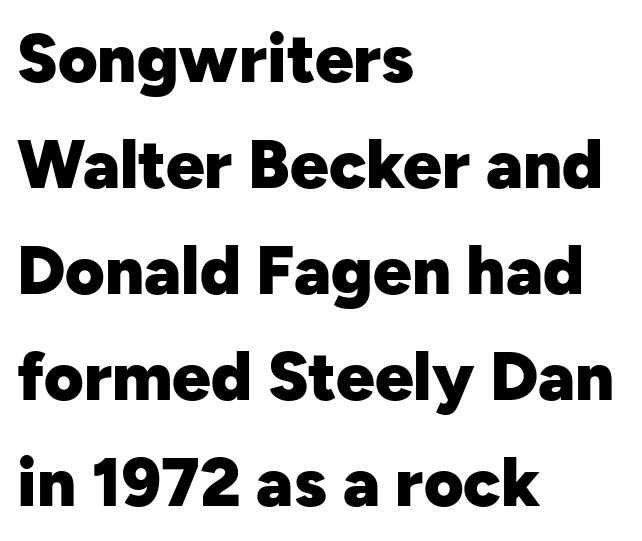
One-word summary of the alignment: left. Here the designer chose a conventional face with non-uniform glyph widths. Nobody drew a line under any word here. Each word holds together tightly as a unit, with standard inter-letter gaps. The rendering uses a bold face; every stroke is thick and dark.
